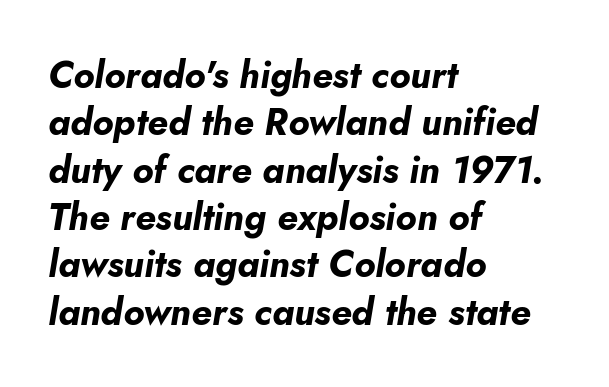
Caption: standard tracking, unaltered. Regular leading. Style check: oblique. Descender tails drop into unmarked territory. Horizontally, the lines are justified to the leading edge only. Looks like regular typesetting: each glyph gets only the width it needs.
